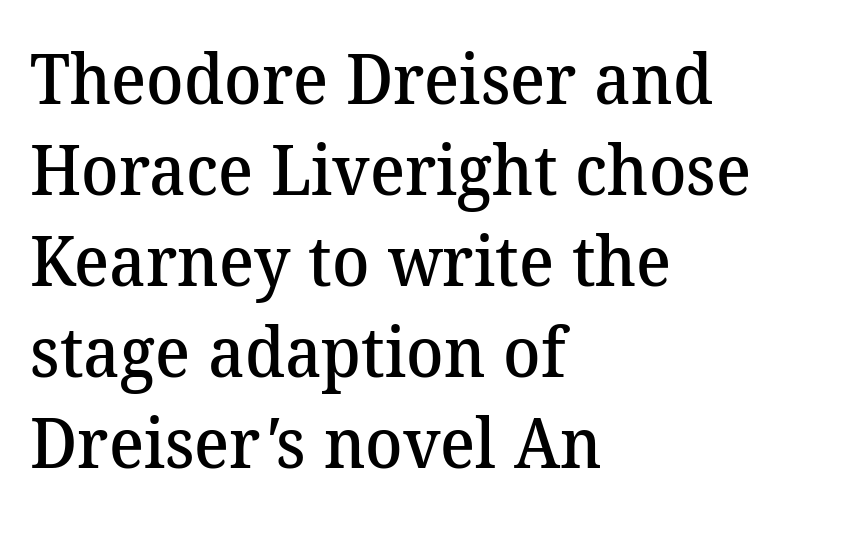
Q: Is the text bold? A: Semi-bold.
Q: Is the typeface a serif or a sans-serif typeface? A: Serif.
Q: Is the text underlined? A: No.
Q: How is the paragraph aligned? A: Left-aligned.
Q: Is the spacing between letters normal or unusually wide? A: Normal.
Q: Is the spacing between lines tight, normal or loose? A: Normal.
Q: Width (condensed, normal, or wide)? A: Normal.
Q: Stroke contrast? A: Medium.
Q: x-height? A: Medium.
Q: Monospaced? A: No.
